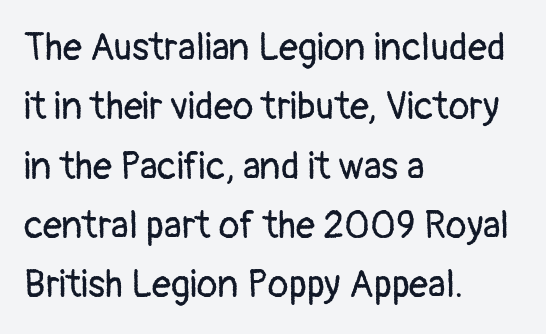
Q: Is the text bold? A: No.
Q: Is the text italic (slanted)? A: No, it is upright.
Q: Is the typeface a serif or a sans-serif typeface? A: Sans-serif.
Q: Is the text underlined? A: No.
Q: How is the paragraph aligned? A: Left-aligned.
Q: Is the spacing between letters normal or unusually wide? A: Normal.
Q: Is the spacing between lines tight, normal or loose? A: Normal.
Q: Width (condensed, normal, or wide)? A: Normal.
Q: Stroke contrast? A: Low.
Q: x-height? A: Medium.
Q: Monospaced? A: No.
